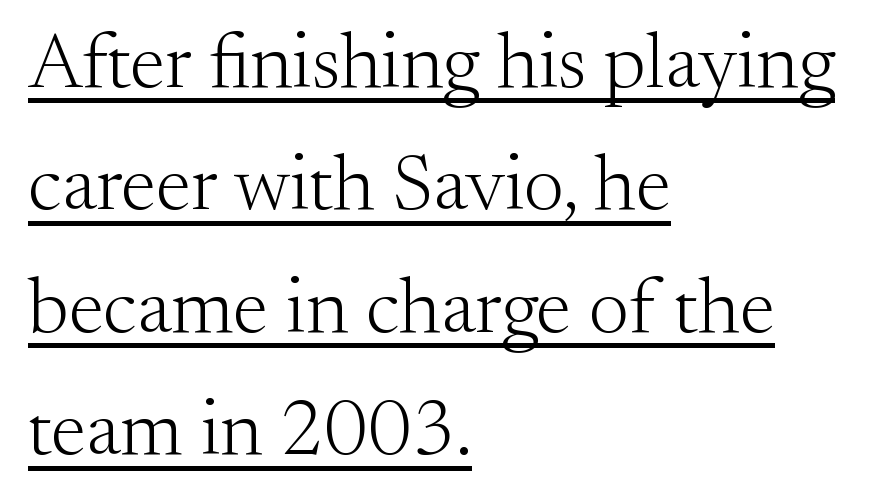
The image shows 79 px light serif type, upright; set left-aligned, normal line spacing (1.55x), normal letter spacing, underlined; medium stroke contrast and a small x-height.
